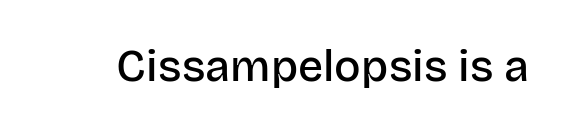
{"serif": "no", "italic": "no", "bold": "semi", "weight": "semibold", "width": "normal", "stroke_contrast": "low", "x_height": "large", "monospaced": "no", "underline": "no", "letter_spacing": "normal", "letter_spacing_em": 0.0, "glyph_px": 44}
